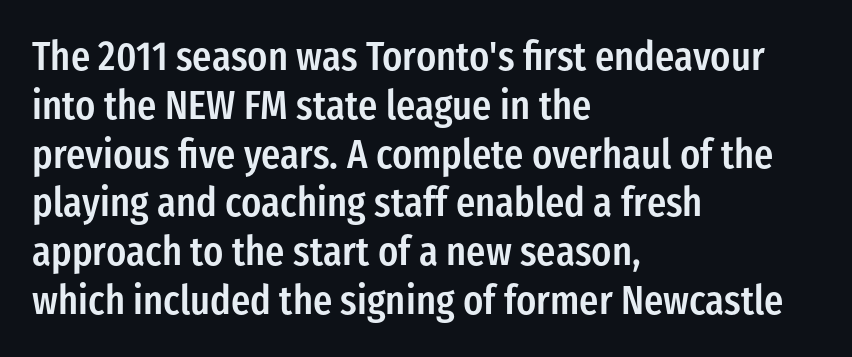
Q: Is the text bold? A: Semi-bold.
Q: Is the text italic (slanted)? A: No, it is upright.
Q: Is the typeface a serif or a sans-serif typeface? A: Sans-serif.
Q: Is the text underlined? A: No.
Q: How is the paragraph aligned? A: Left-aligned.
Q: Is the spacing between letters normal or unusually wide? A: Normal.
Q: Width (condensed, normal, or wide)? A: Condensed.
Q: Stroke contrast? A: Low.
Q: x-height? A: Medium.
Q: Monospaced? A: No.
